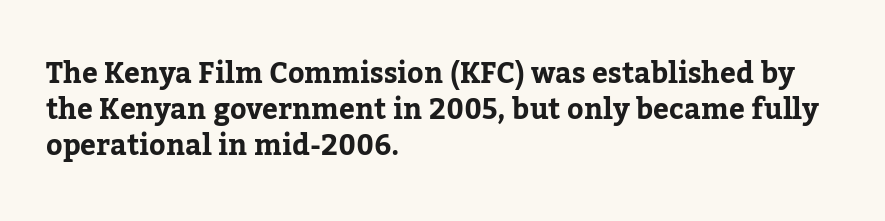
Q: Is the text italic (slanted)? A: No, it is upright.
Q: Is the typeface a serif or a sans-serif typeface? A: Serif.
Q: Is the text underlined? A: No.
Q: How is the paragraph aligned? A: Left-aligned.
Q: Is the spacing between letters normal or unusually wide? A: Normal.
Q: Is the spacing between lines tight, normal or loose? A: Normal.
Q: Width (condensed, normal, or wide)? A: Normal.
Q: Stroke contrast? A: Low.
Q: x-height? A: Medium.
Q: Monospaced? A: No.
